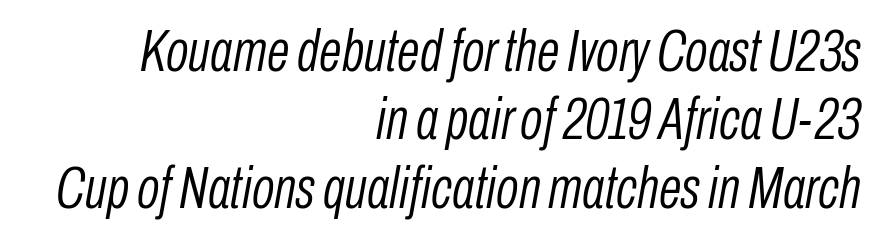
Standard letterfit; no display-style spreading of the glyphs. The words here are not underlined. The passage shown is typed in a proportional face where columns would drift. A quiet, ordinary-to-light weight characterises the typeface. A typesetter would mark this as italic.
